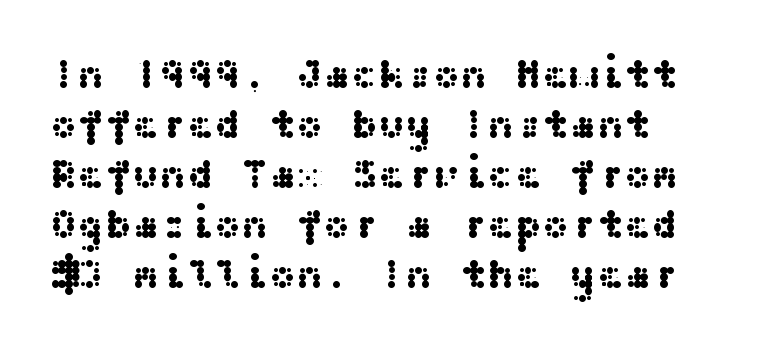
{"serif": "no", "italic": "no", "width": "wide", "stroke_contrast": "medium", "x_height": "medium", "underline": "no", "align": "left", "line_spacing_ratio": 1.22, "letter_spacing": "normal", "letter_spacing_em": 0.0, "glyph_px": 41}
